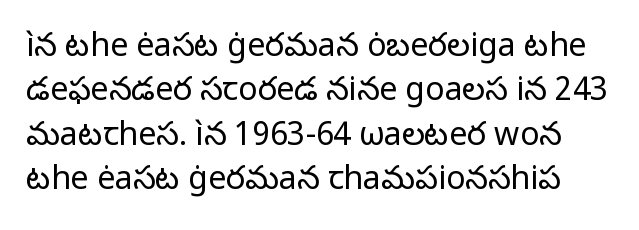
Q: Is the text bold? A: No.
Q: Is the text italic (slanted)? A: No, it is upright.
Q: Is the typeface a serif or a sans-serif typeface? A: Sans-serif.
Q: Is the text underlined? A: No.
Q: Is the spacing between letters normal or unusually wide? A: Normal.
Q: Is the spacing between lines tight, normal or loose? A: Normal.
Q: Width (condensed, normal, or wide)? A: Normal.
Q: Stroke contrast? A: Low.
Q: x-height? A: Medium.
Q: Monospaced? A: No.
